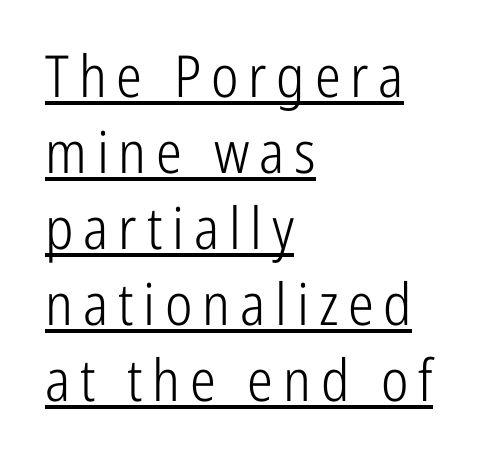
These glyphs show unthickened strokes, regular width or finer. This is roman type, the default non-slanted kind. A continuous stroke trails under the words, as in a hyperlink. You could not count columns in this text — the font is proportionally spaced. The passage is arranged the way most books set body copy — flush left.
